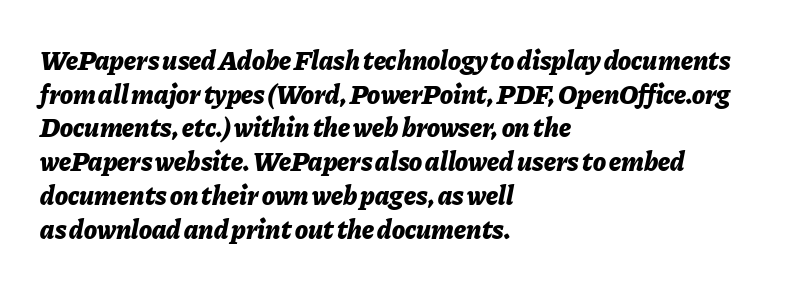
The image shows 27 px bold type, italic (leaning right); set left-aligned, normal line spacing (1.25x), normal letter spacing, not underlined.
